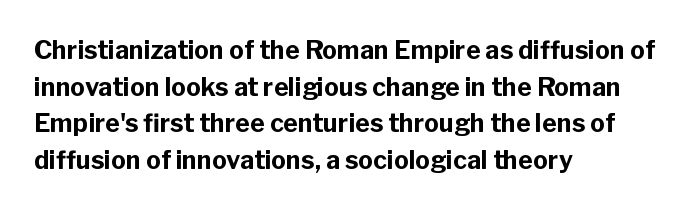
The image shows 25 px bold type, upright; set left-aligned, normal line spacing (1.47x), normal letter spacing, not underlined.
